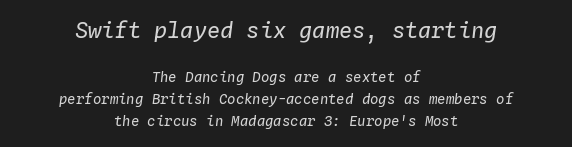
The image shows 22 px text type, italic (leaning right); set centered, normal line spacing (1.57x), normal letter spacing, not underlined; the first (top) block is 1.57x larger.
